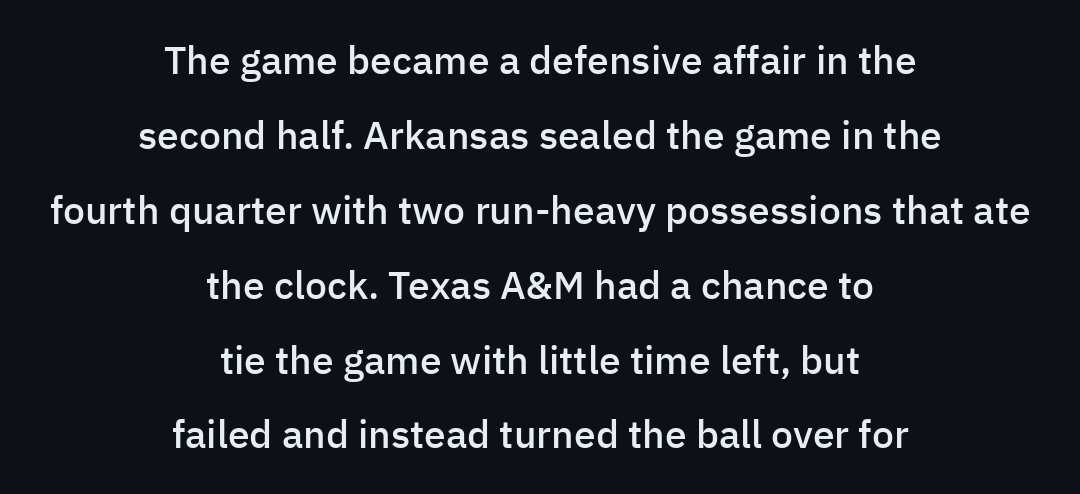
The string is rendered with underlining switched off. You could fit nearly another row in the gap between these rows. The line texture is even and compact thanks to regular tracking. This is the in-between weight designers call semibold or demi.
